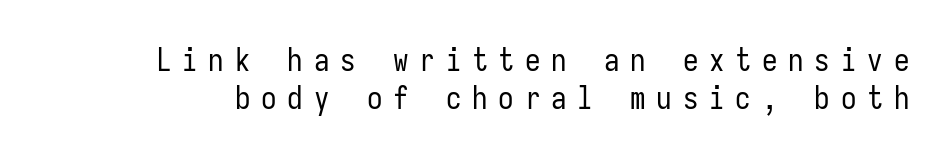
Q: Is the text bold? A: No.
Q: Is the text italic (slanted)? A: No, it is upright.
Q: Is the typeface a serif or a sans-serif typeface? A: Sans-serif.
Q: Is the text underlined? A: No.
Q: Is the spacing between letters normal or unusually wide? A: Unusually wide.
Q: Width (condensed, normal, or wide)? A: Condensed.
Q: Stroke contrast? A: Low.
Q: x-height? A: Medium.
Q: Monospaced? A: Yes.
